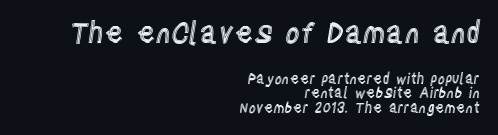
The image shows 28 px condensed type; set right-aligned, tight line spacing (1.05x), normal letter spacing, not underlined; the first (top) block is 2.0x larger; a large x-height.
